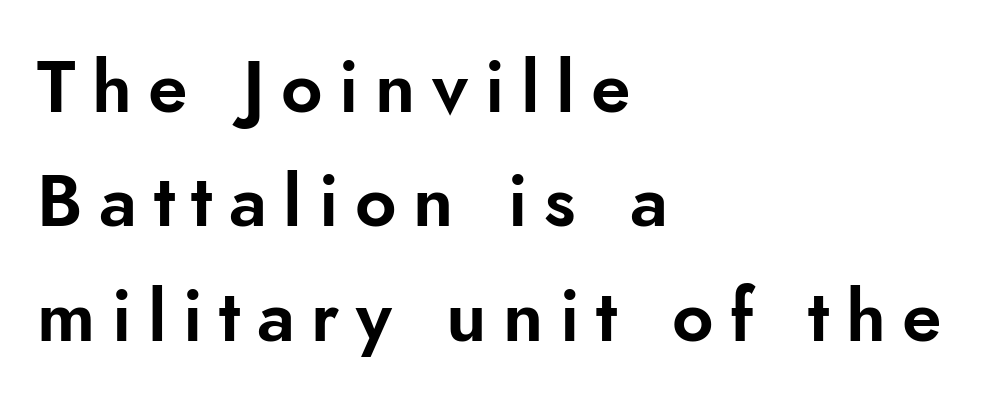
Style check: upright. Each new line begins a customary step beneath the previous one. Type without underlining. Line starts are locked; line ends wander. The line texture is sparse and dotted thanks to wide tracking. The letters advance in unequal steps, a hallmark of proportional type.
